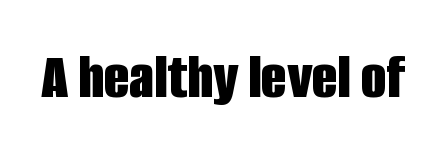
The image shows 66 px bold, condensed sans-serif type, upright; set normal letter spacing, not underlined; low stroke contrast and a large x-height.
